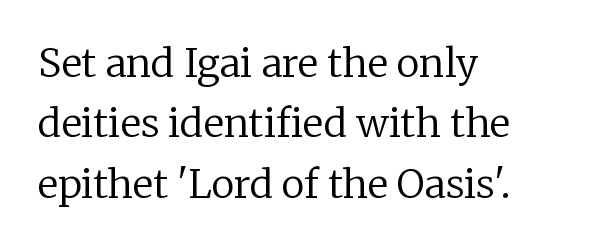
{"serif": "yes", "italic": "no", "bold": "no", "weight": "regular", "width": "normal", "stroke_contrast": "low", "x_height": "medium", "monospaced": "no", "underline": "no", "align": "left", "line_spacing": "normal", "line_spacing_ratio": 1.55, "letter_spacing": "normal", "letter_spacing_em": 0.0, "glyph_px": 39}
